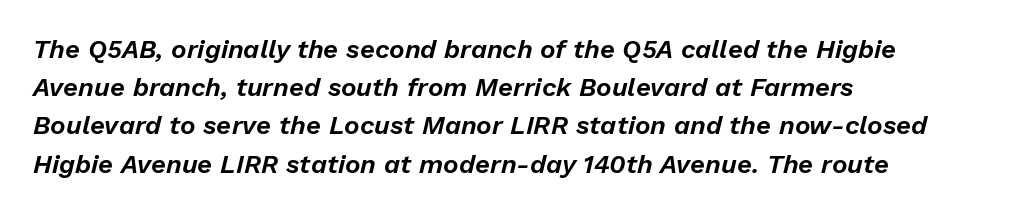
{"italic": "yes", "lean": "right", "slant_degrees": 13, "underline": "no", "align": "left", "line_spacing": "normal", "line_spacing_ratio": 1.47, "letter_spacing": "normal", "letter_spacing_em": 0.0, "glyph_px": 26}
